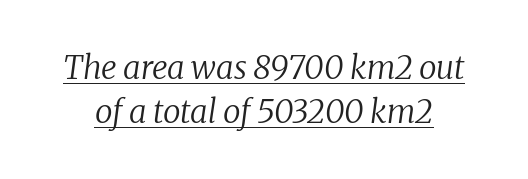
The image shows 32 px regular-weight serif type, italic (leaning right); set normal line spacing (1.37x), normal letter spacing, underlined; low stroke contrast and a medium x-height.
